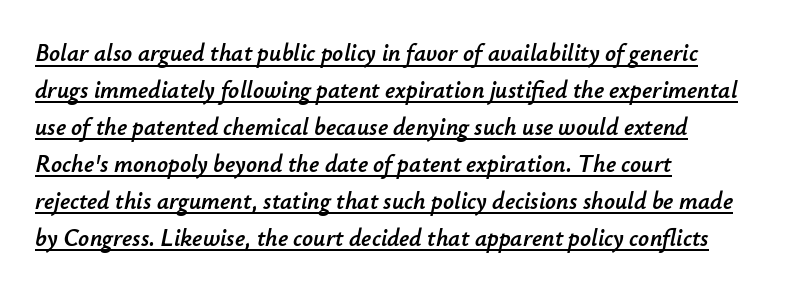
The string is rendered with underlining switched on. Evenly set lines give the paragraph a standard silhouette. Italic: yes, the glyphs are oblique. Letter spacing: default. Does the copy run flush right? No — it runs flush left.
